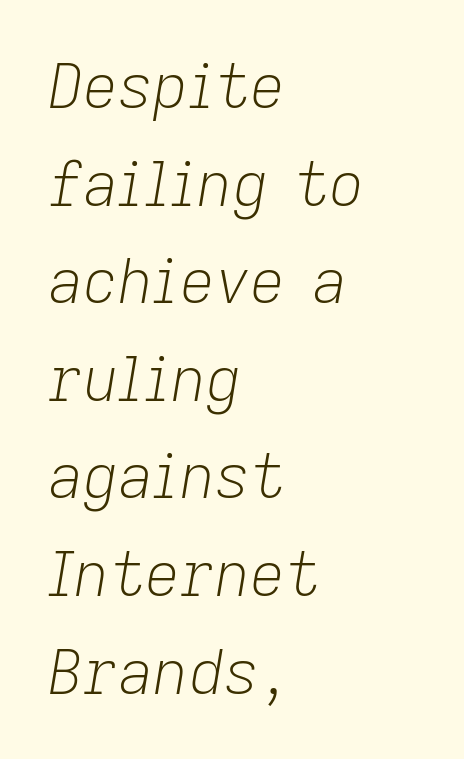
{"italic": "yes", "lean": "right", "slant_degrees": 9, "bold": "no", "weight": "light", "width": "normal", "stroke_contrast": "low", "x_height": "medium", "monospaced": "no", "underline": "no", "align": "left", "line_spacing": "normal", "line_spacing_ratio": 1.6, "letter_spacing": "normal", "letter_spacing_em": 0.0, "glyph_px": 61}
